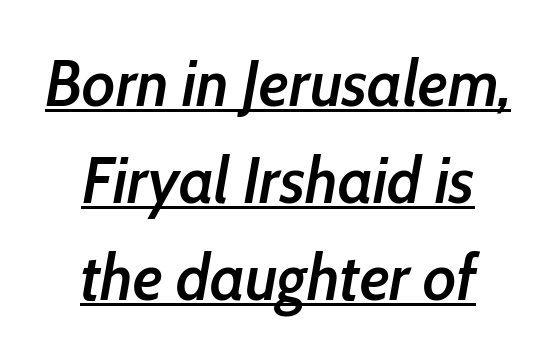
These lines keep a tight, regular rhythm from letter to letter. The rendering applies a slant to the glyphs. Weight check: semibold — heavier than regular, not quite bold. The whitespace from short lines is split evenly between both sides. Underlining? Definitely there. Whoever set this chose a conventional vertical rhythm.
